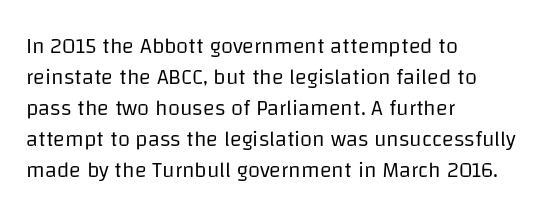
{"italic": "no", "bold": "no", "underline": "no", "align": "left", "line_spacing": "normal", "line_spacing_ratio": 1.41, "letter_spacing": "normal", "letter_spacing_em": 0.0, "glyph_px": 22}
